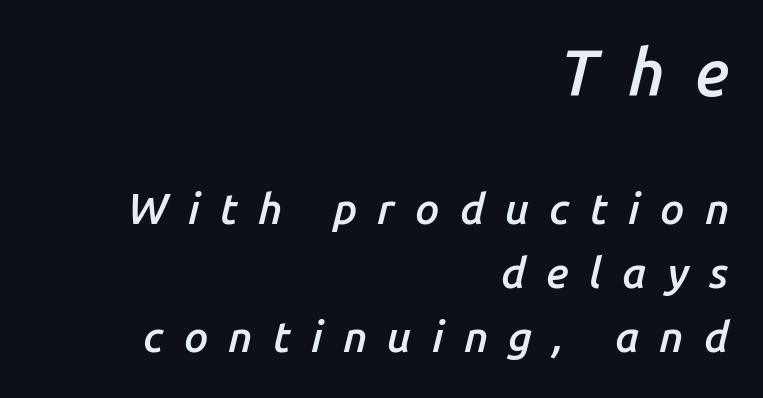
Substantial extra tracking has been applied to these lines. The emphasis by scale lands on block number one, above. Plain, unruled lines of type. Varying glyph widths throughout — classic text-font behaviour. The rendering applies a slant to the glyphs. These lines carry some extra weight — a demibold, not a full bold.
